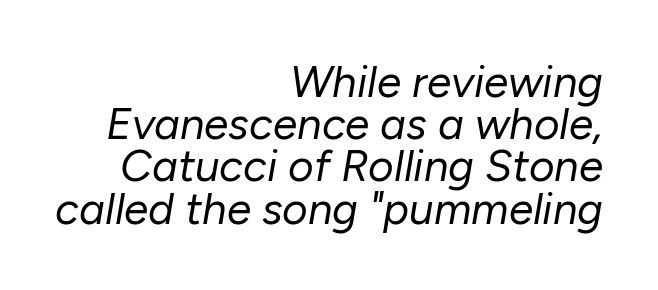
The image shows 44 px regular-weight type, italic (leaning right); set right-aligned, tight line spacing (0.96x), normal letter spacing, not underlined; low stroke contrast and a medium x-height.
